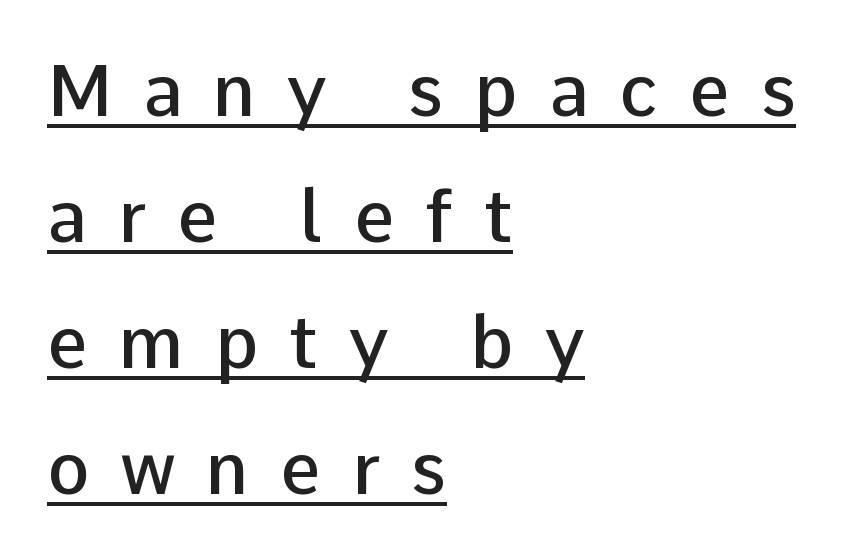
Every word sits above its own underline. Typesetter's note: demi weight, one step under bold. The lettering stays uniformly vertical, giving the passage a roman look. Someone cranked the tracking dial way up on this one.
